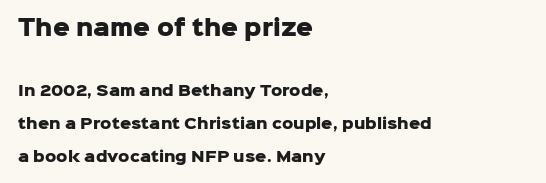
Q: Is the text bold? A: Yes.
Q: Is the text italic (slanted)? A: No, it is upright.
Q: Is the text underlined? A: No.
Q: How is the paragraph aligned? A: Left-aligned.
Q: Is the spacing between letters normal or unusually wide? A: Normal.
Q: Is the spacing between lines tight, normal or loose? A: Loose.
Q: Which block of text is set in a larger size, the first (top) or the second (bottom)? A: The first (top) one.
